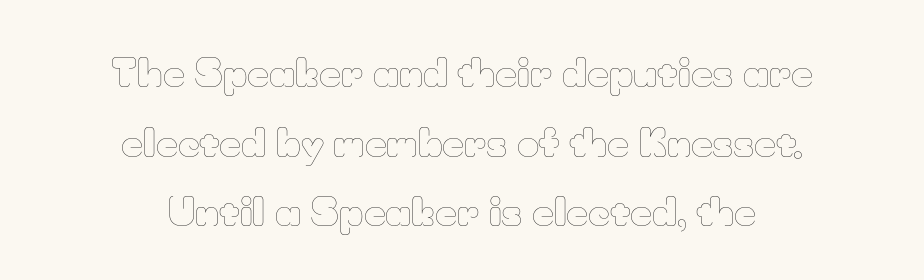
The image shows 38 px thin type, upright; set centered, line spacing 1.83x, normal letter spacing, not underlined; low stroke contrast and a small x-height.
